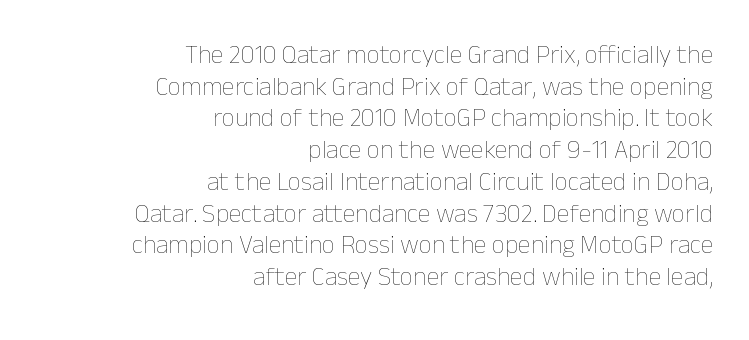
The image shows 26 px text type, upright; set right-aligned, line spacing 1.22x, normal letter spacing, not underlined.
